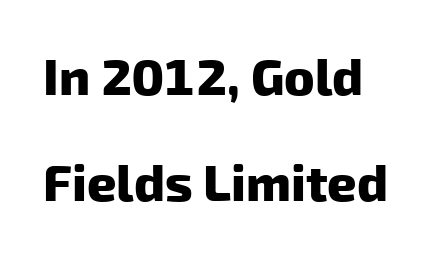
{"serif": "no", "bold": "yes", "weight": "heavy", "width": "normal", "stroke_contrast": "low", "x_height": "medium", "monospaced": "no", "underline": "no", "line_spacing": "loose", "line_spacing_ratio": 2.07, "letter_spacing": "normal", "letter_spacing_em": 0.0, "glyph_px": 51}
